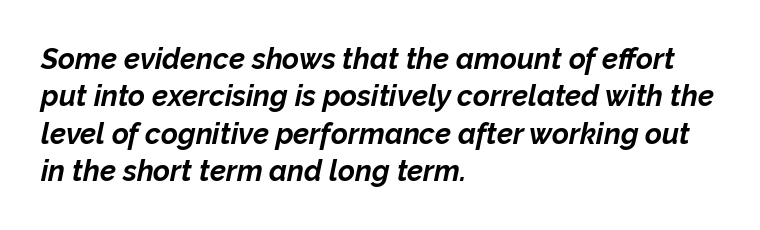
Baseline-to-baseline distance is the conventional proportion of letter height. Pretty heavy lettering here — definitely bold. The glyphs look as if they've been sheared to an angle. Casual observation: everything's shoved over to the left.
